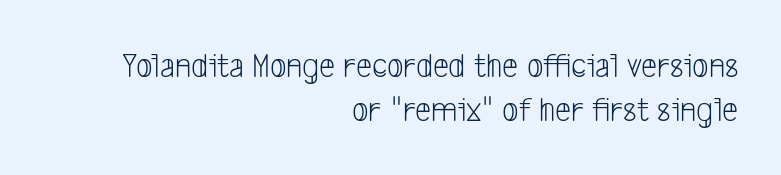
Is this a fixed-width face? No — the glyphs have proportional, varying widths. These lines stack with their right ends in a neat column. No word sits above an underline. Note: no serifs on the glyphs. Tracking here is standard; glyphs follow each other at the usual distance.
